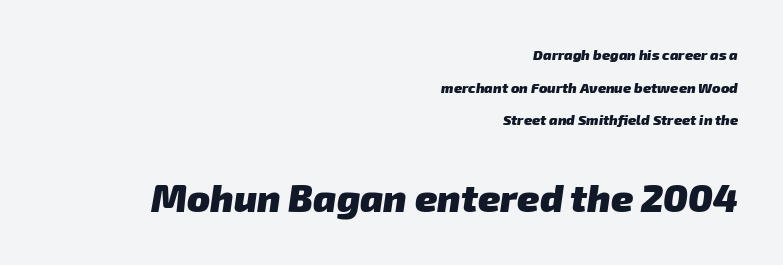
Q: Is the text bold? A: Yes.
Q: Is the typeface a serif or a sans-serif typeface? A: Sans-serif.
Q: Is the text underlined? A: No.
Q: How is the paragraph aligned? A: Right-aligned.
Q: Is the spacing between letters normal or unusually wide? A: Normal.
Q: Is the spacing between lines tight, normal or loose? A: Loose.
Q: Which block of text is set in a larger size, the first (top) or the second (bottom)? A: The second (bottom) one.
Q: Width (condensed, normal, or wide)? A: Normal.
Q: Stroke contrast? A: Low.
Q: x-height? A: Medium.
Q: Monospaced? A: No.
